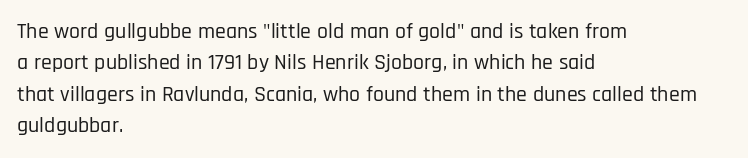
Quick note: underline off. Interline gaps are of average width in this sample. Notice how the stems are strictly vertical — no italics here. How are the letters spaced? Ordinarily, with no added tracking. The lines are quadded left.
